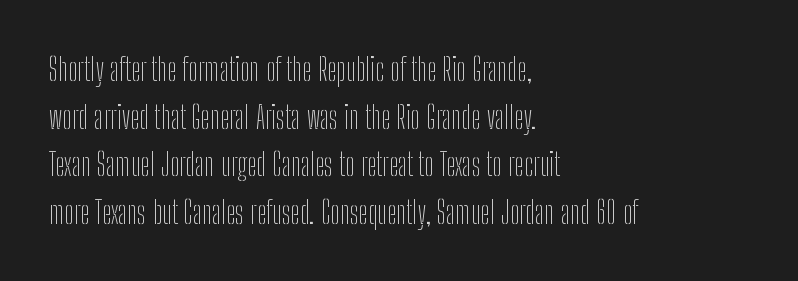
Each letter keeps its own natural width here, so spacing adapts to shape. A normal amount of white space separates one row of letters from the next. The face used here is rendered with its standard letterfit. No italicization has been applied; the sample stays upright. The strokes carry an ordinary text weight at most.
